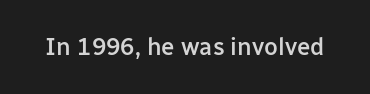
Q: Is the text bold? A: Semi-bold.
Q: Is the text italic (slanted)? A: No, it is upright.
Q: Is the text underlined? A: No.
Q: Is the spacing between letters normal or unusually wide? A: Normal.
